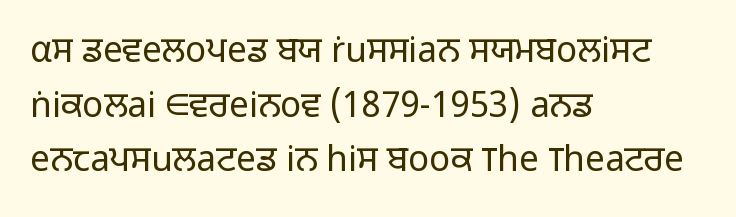
The image shows 35 px light sans-serif type, upright; set left-aligned, normal line spacing (1.56x), normal letter spacing, not underlined; low stroke contrast and a medium x-height.
